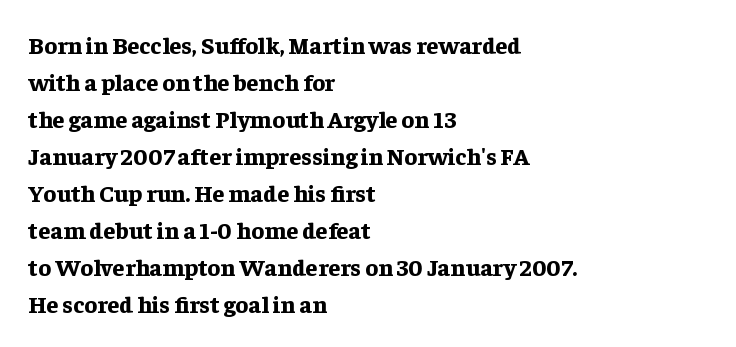
The image shows 24 px bold type, upright; set left-aligned, normal line spacing (1.54x), normal letter spacing, not underlined.
